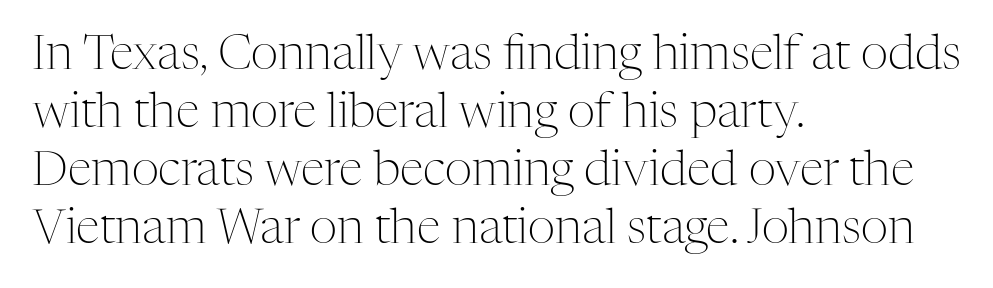
Q: Is the text bold? A: No.
Q: Is the text italic (slanted)? A: No, it is upright.
Q: Is the typeface a serif or a sans-serif typeface? A: Serif.
Q: Is the text underlined? A: No.
Q: How is the paragraph aligned? A: Left-aligned.
Q: Is the spacing between letters normal or unusually wide? A: Normal.
Q: Width (condensed, normal, or wide)? A: Normal.
Q: Stroke contrast? A: Medium.
Q: x-height? A: Medium.
Q: Monospaced? A: No.
